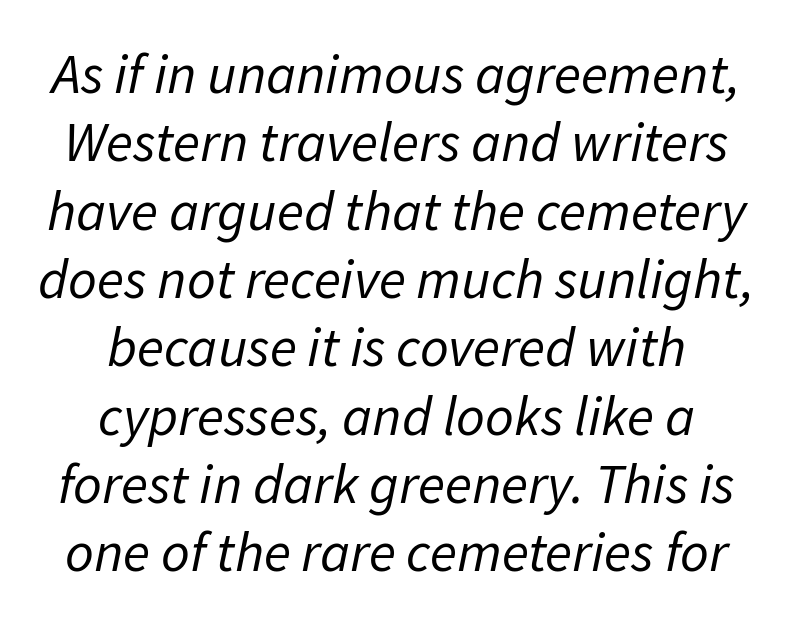
Q: Is the text bold? A: No.
Q: Is the text italic (slanted)? A: Yes, it leans right by about 11 degrees.
Q: Is the text underlined? A: No.
Q: How is the paragraph aligned? A: Centered.
Q: Is the spacing between letters normal or unusually wide? A: Normal.
Q: Width (condensed, normal, or wide)? A: Normal.
Q: Stroke contrast? A: Low.
Q: x-height? A: Medium.
Q: Monospaced? A: No.
